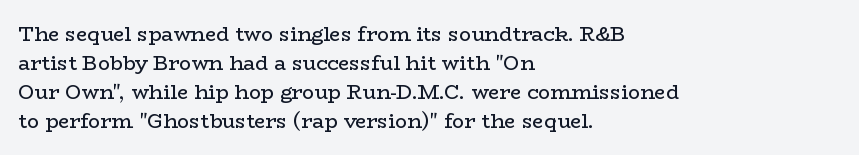
Beneath every word, the page is bare. Stems here are at most as thick as an everyday book face. When letters stand straight like this, we call the style roman or upright. This rendering leaves character spacing at its baseline value. The rendering uses a moderate line-height, typical for paragraphs.
